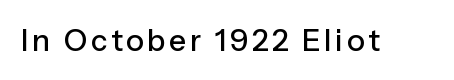
{"serif": "no", "italic": "no", "width": "normal", "stroke_contrast": "low", "x_height": "medium", "monospaced": "no", "underline": "no", "glyph_px": 30}
